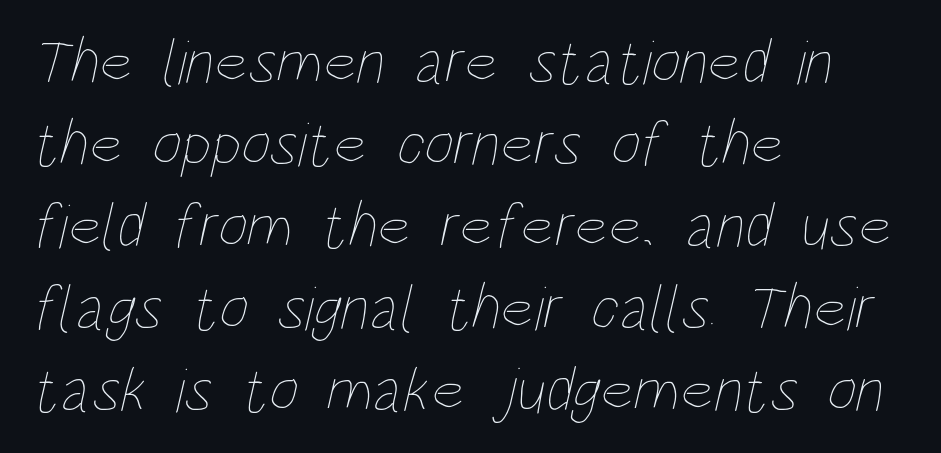
Q: Is the text bold? A: No.
Q: Is the text underlined? A: No.
Q: How is the paragraph aligned? A: Left-aligned.
Q: Is the spacing between letters normal or unusually wide? A: Normal.
Q: Is the spacing between lines tight, normal or loose? A: Normal.
Q: Width (condensed, normal, or wide)? A: Condensed.
Q: Stroke contrast? A: Low.
Q: x-height? A: Large.
Q: Monospaced? A: No.
